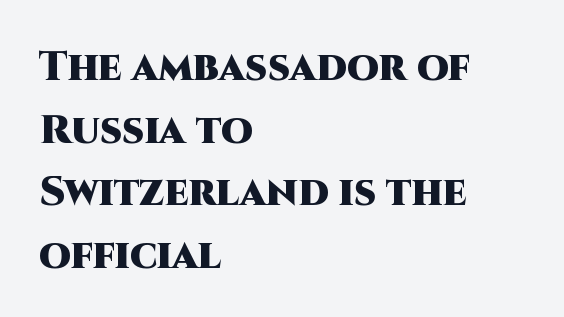
{"serif": "no", "italic": "no", "bold": "yes", "weight": "heavy", "width": "normal", "stroke_contrast": "high", "x_height": "large", "monospaced": "no", "underline": "no", "align": "left", "line_spacing": "normal", "line_spacing_ratio": 1.53, "letter_spacing": "normal", "letter_spacing_em": 0.0, "glyph_px": 41}
